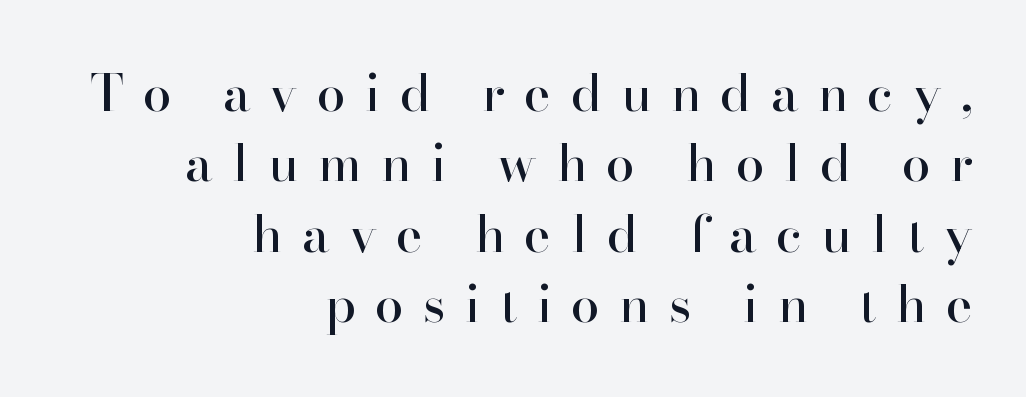
The setting favours the right margin, as signatures and pull-quotes sometimes do. Style check: upright. Does the type have serifs? Yes, each stem ends in a small foot. Vertically, the passage feels balanced, rows spaced as you'd expect. Only glyphs here, with clear space below each row.
